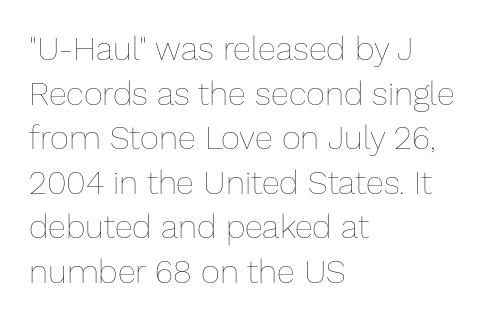
The image shows 33 px thin type, upright; set left-aligned, normal line spacing (1.35x), normal letter spacing, not underlined; low stroke contrast and a medium x-height.
